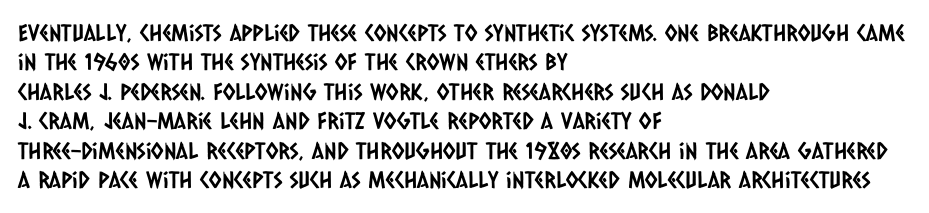
The image shows 23 px text type; set left-aligned, normal line spacing (1.28x), normal letter spacing, not underlined.
